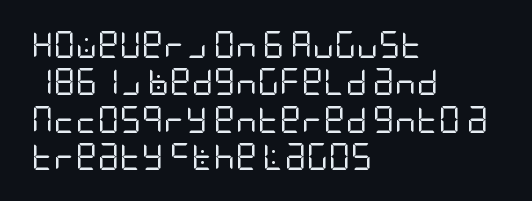
Q: Is the text bold? A: No.
Q: Is the text italic (slanted)? A: No, it is upright.
Q: Is the text underlined? A: No.
Q: How is the paragraph aligned? A: Left-aligned.
Q: Is the spacing between letters normal or unusually wide? A: Normal.
Q: Is the spacing between lines tight, normal or loose? A: Normal.
